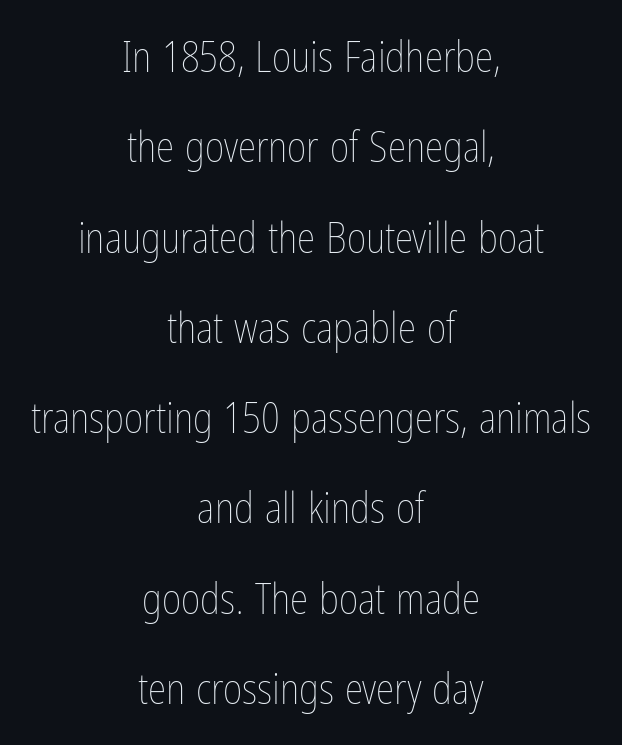
{"italic": "no", "bold": "no", "weight": "thin", "width": "condensed", "stroke_contrast": "low", "x_height": "medium", "monospaced": "no", "underline": "no", "align": "center", "line_spacing": "loose", "line_spacing_ratio": 2.15, "letter_spacing": "normal", "letter_spacing_em": 0.0, "glyph_px": 42}
